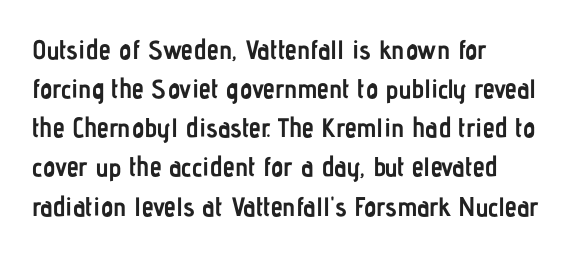
The image shows 27 px bold type, upright; set left-aligned, normal line spacing (1.45x), normal letter spacing, not underlined.
